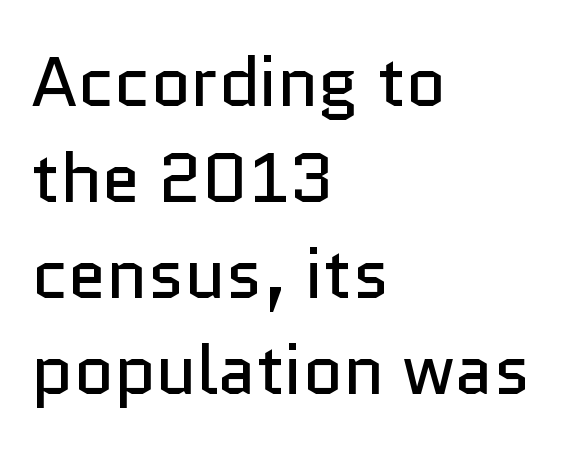
Q: Is the text bold? A: No.
Q: Is the text italic (slanted)? A: No, it is upright.
Q: Is the typeface a serif or a sans-serif typeface? A: Sans-serif.
Q: Is the text underlined? A: No.
Q: How is the paragraph aligned? A: Left-aligned.
Q: Is the spacing between letters normal or unusually wide? A: Normal.
Q: Is the spacing between lines tight, normal or loose? A: Normal.
Q: Width (condensed, normal, or wide)? A: Normal.
Q: Stroke contrast? A: Low.
Q: x-height? A: Medium.
Q: Monospaced? A: No.
